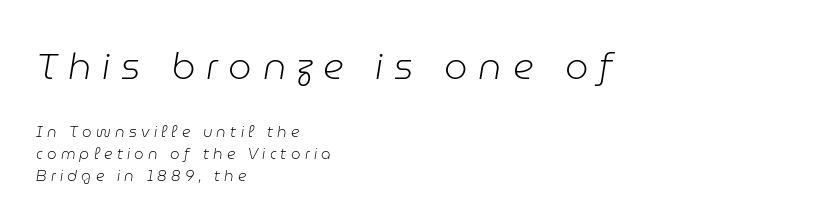
Q: Is the text bold? A: No.
Q: Is the text italic (slanted)? A: Yes, it leans right by about 9 degrees.
Q: Is the text underlined? A: No.
Q: How is the paragraph aligned? A: Left-aligned.
Q: Is the spacing between letters normal or unusually wide? A: Unusually wide.
Q: Is the spacing between lines tight, normal or loose? A: Normal.
Q: Which block of text is set in a larger size, the first (top) or the second (bottom)? A: The first (top) one.
Q: Width (condensed, normal, or wide)? A: Normal.
Q: Stroke contrast? A: Low.
Q: x-height? A: Medium.
Q: Monospaced? A: No.
